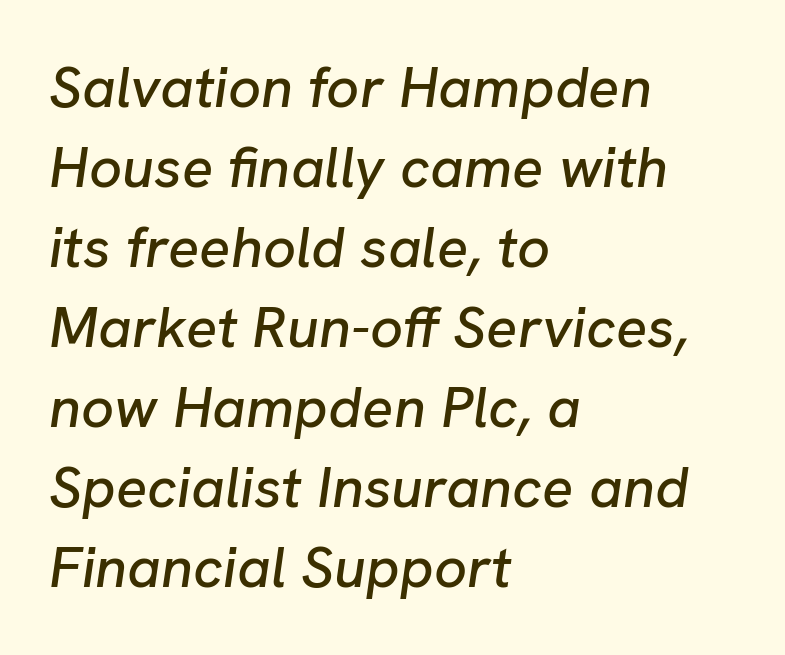
{"italic": "yes", "lean": "right", "slant_degrees": 8, "width": "normal", "stroke_contrast": "low", "x_height": "medium", "monospaced": "no", "underline": "no", "align": "left", "line_spacing": "normal", "line_spacing_ratio": 1.38, "letter_spacing": "normal", "letter_spacing_em": 0.0, "glyph_px": 58}
